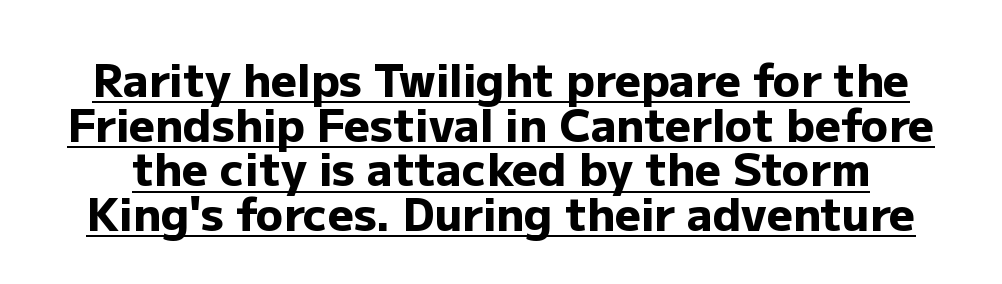
Q: Is the text bold? A: Yes.
Q: Is the text italic (slanted)? A: No, it is upright.
Q: Is the typeface a serif or a sans-serif typeface? A: Sans-serif.
Q: Is the text underlined? A: Yes.
Q: Is the spacing between letters normal or unusually wide? A: Normal.
Q: Is the spacing between lines tight, normal or loose? A: Tight.
Q: Width (condensed, normal, or wide)? A: Normal.
Q: Stroke contrast? A: Low.
Q: x-height? A: Medium.
Q: Monospaced? A: No.
